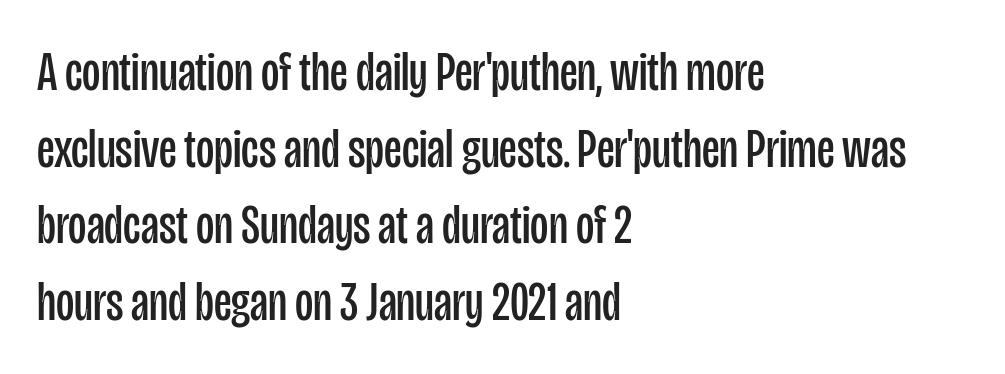
{"serif": "no", "italic": "no", "bold": "no", "weight": "regular", "width": "condensed", "stroke_contrast": "low", "x_height": "large", "monospaced": "no", "underline": "no", "align": "left", "line_spacing": "normal", "line_spacing_ratio": 1.37, "letter_spacing": "normal", "letter_spacing_em": 0.0, "glyph_px": 56}
